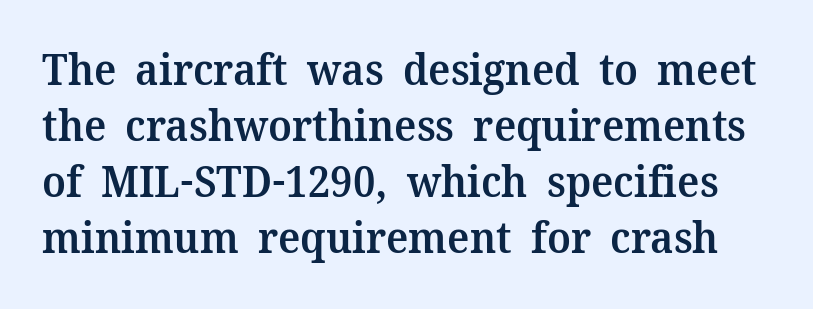
The lines sit at an ordinary, default distance from one another. Notice the strokes are somewhat thickened but not fully heavy: this is a semibold. Think of a printed novel: that variable character pitch is what you see here. Quick note: underline off. Are there feet on the stems? There are — it's a serif.
